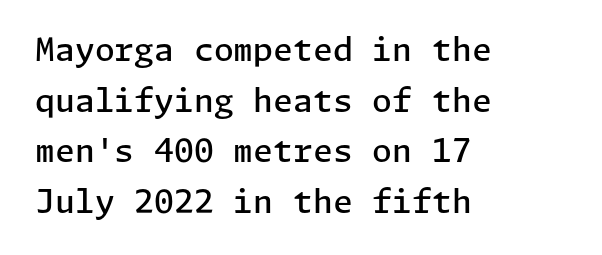
Q: Is the text bold? A: Semi-bold.
Q: Is the text italic (slanted)? A: No, it is upright.
Q: Is the typeface a serif or a sans-serif typeface? A: Sans-serif.
Q: Is the text underlined? A: No.
Q: How is the paragraph aligned? A: Left-aligned.
Q: Is the spacing between letters normal or unusually wide? A: Normal.
Q: Is the spacing between lines tight, normal or loose? A: Normal.
Q: Width (condensed, normal, or wide)? A: Normal.
Q: Stroke contrast? A: Low.
Q: x-height? A: Medium.
